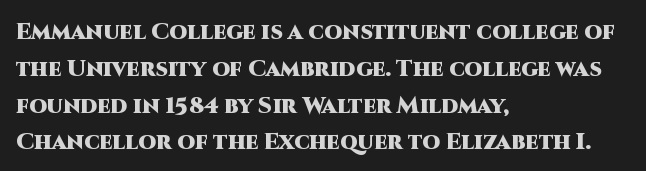
{"italic": "no", "bold": "yes", "underline": "no", "align": "left", "line_spacing": "normal", "line_spacing_ratio": 1.6, "letter_spacing": "normal", "letter_spacing_em": 0.0, "glyph_px": 23}
